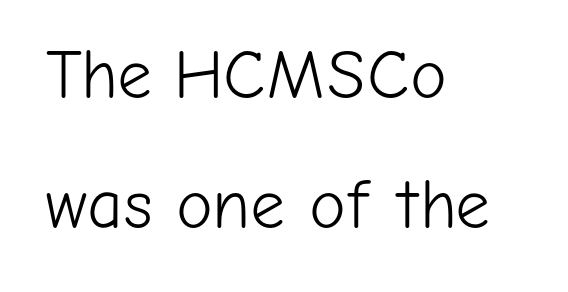
The image shows 69 px light sans-serif type, upright; set left-aligned, line spacing 1.88x, normal letter spacing, not underlined; low stroke contrast and a medium x-height.
